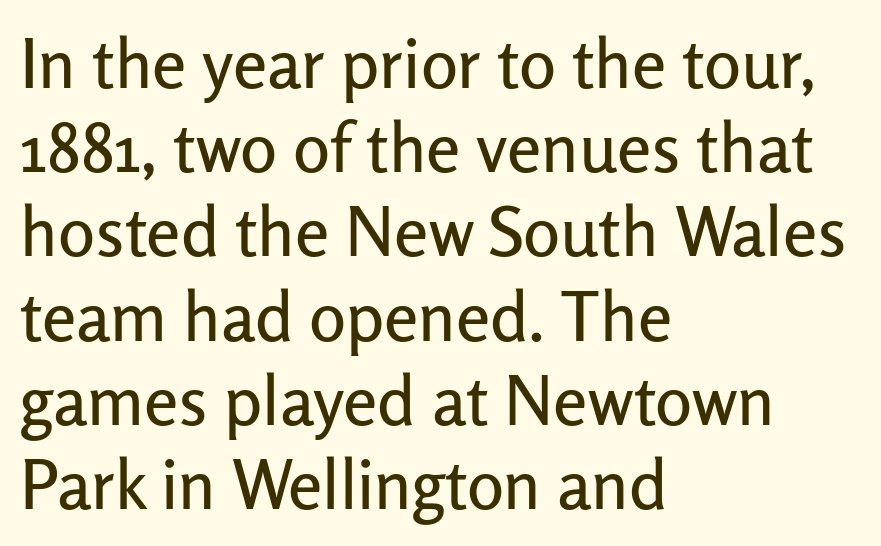
{"serif": "no", "italic": "no", "width": "normal", "stroke_contrast": "low", "x_height": "medium", "monospaced": "no", "underline": "no", "align": "left", "line_spacing_ratio": 1.22, "letter_spacing": "normal", "letter_spacing_em": 0.0, "glyph_px": 69}
